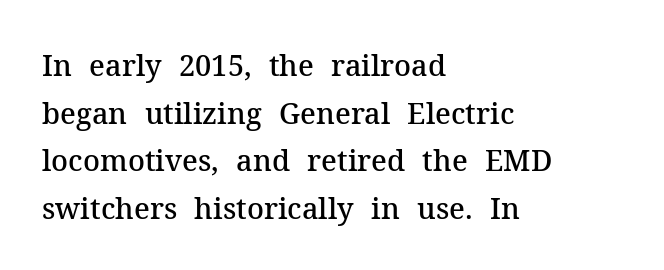
Descenders are the only things crossing below the line. These lines stack with their left ends in a neat column. The text was rendered using a seriffed face with decorative stroke endings. Does the weight exceed regular? Yes, but only to semibold. The letters sit at their default tracking, neither squeezed nor spread. Baseline-to-baseline distance is the conventional proportion of letter height.
